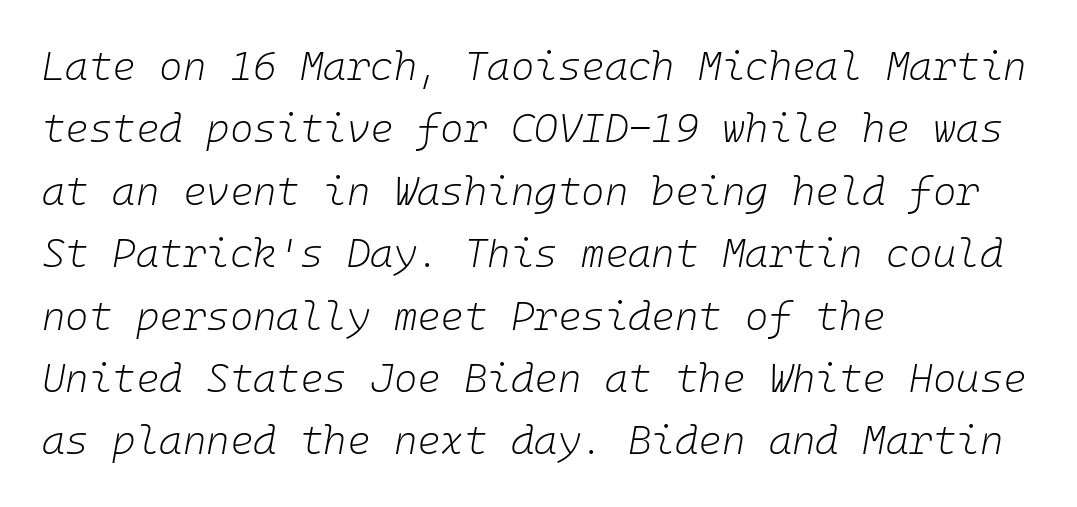
Honestly, the letter spacing is just normal — you wouldn't notice it. Leftover space on each line is placed entirely after the last word. Compared with a typical body face, this is equally light or lighter still. When letters slant like this, we call the style italic.
